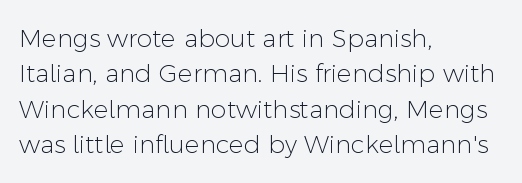
{"italic": "no", "bold": "no", "underline": "no", "align": "left", "line_spacing": "normal", "line_spacing_ratio": 1.42, "letter_spacing": "normal", "letter_spacing_em": 0.0, "glyph_px": 25}
